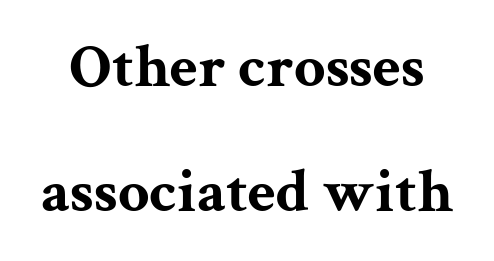
Q: Is the text bold? A: Yes.
Q: Is the text italic (slanted)? A: No, it is upright.
Q: Is the typeface a serif or a sans-serif typeface? A: Serif.
Q: Is the text underlined? A: No.
Q: Is the spacing between letters normal or unusually wide? A: Normal.
Q: Is the spacing between lines tight, normal or loose? A: Loose.
Q: Width (condensed, normal, or wide)? A: Wide.
Q: Stroke contrast? A: Medium.
Q: x-height? A: Medium.
Q: Monospaced? A: No.
